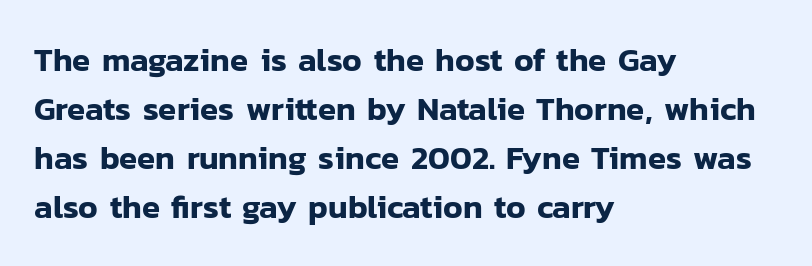
The face used here is rendered with its standard letterfit. The paragraph shown leans on its left margin. Is there any slant? The stems are plumb. Examine the stroke ends and you'll find no serifs. Here the designer chose a conventional face with non-uniform glyph widths. Leading: standard.
